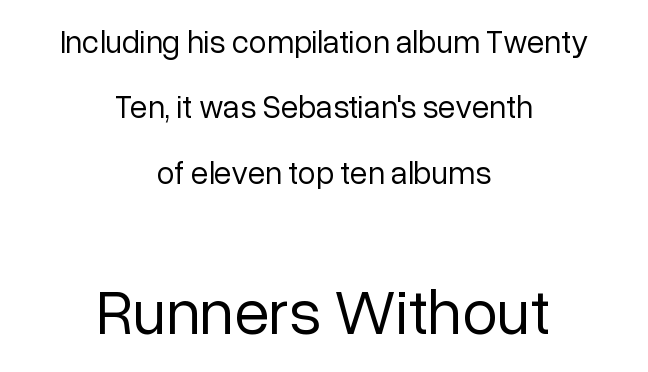
The image shows 64 px regular-weight sans-serif type, upright; set centered, loose line spacing (2.04x), normal letter spacing, not underlined; the second (bottom) block is 2.0x larger; low stroke contrast and a medium x-height.
